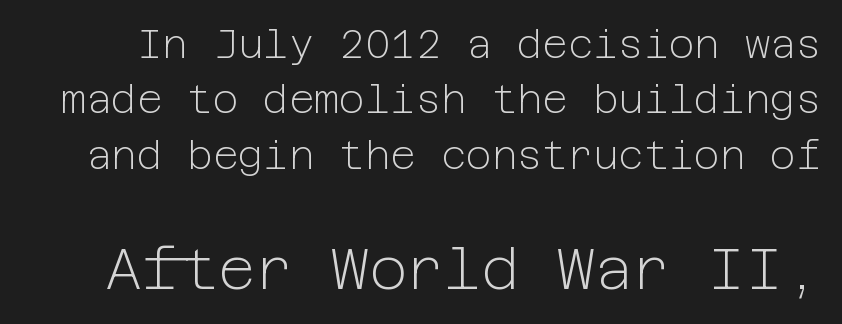
Q: Is the text bold? A: No.
Q: Is the text italic (slanted)? A: No, it is upright.
Q: Is the typeface a serif or a sans-serif typeface? A: Sans-serif.
Q: Is the text underlined? A: No.
Q: Is the spacing between letters normal or unusually wide? A: Normal.
Q: Is the spacing between lines tight, normal or loose? A: Normal.
Q: Which block of text is set in a larger size, the first (top) or the second (bottom)? A: The second (bottom) one.
Q: Width (condensed, normal, or wide)? A: Normal.
Q: Stroke contrast? A: Low.
Q: x-height? A: Medium.
